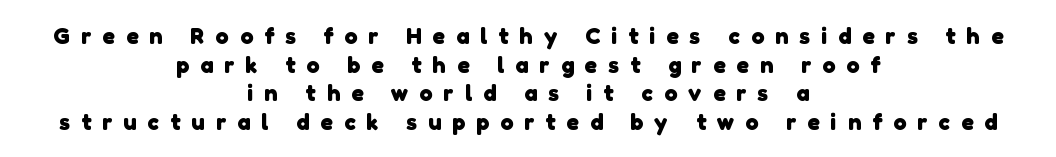
The typesetting leans heavy: a genuine bold. Between one letter and the next there's a generous, obvious gap. Teacher's note: observe the equal gaps on both sides — that is centered alignment. Unmarked baselines from the first word to the last.
